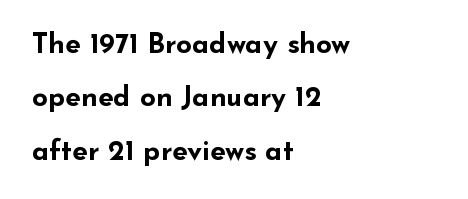
{"serif": "no", "italic": "no", "bold": "yes", "weight": "bold", "width": "wide", "stroke_contrast": "low", "x_height": "small", "monospaced": "no", "underline": "no", "align": "left", "line_spacing": "loose", "line_spacing_ratio": 1.91, "letter_spacing": "normal", "letter_spacing_em": 0.0, "glyph_px": 28}
